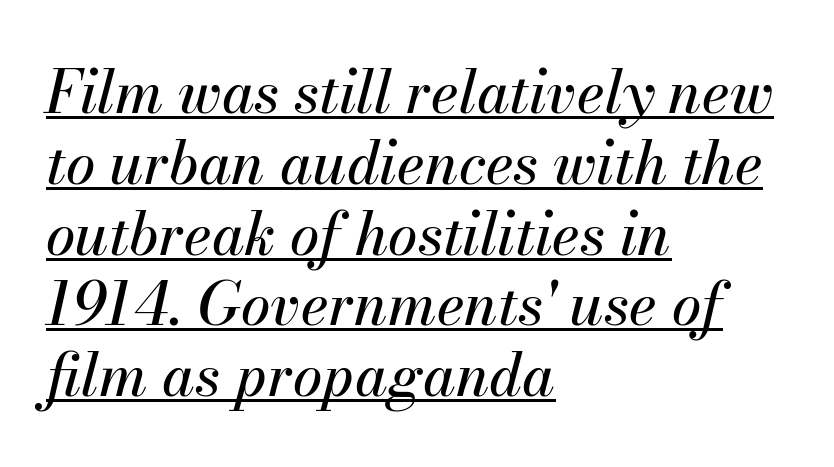
Characters follow at the spacing the type designer built in. Horizontally, the lines are justified to the leading edge only. The face used here is proportionally spaced, like ordinary book or web type. Each line of the rendering has a horizontal stroke beneath the glyphs.
